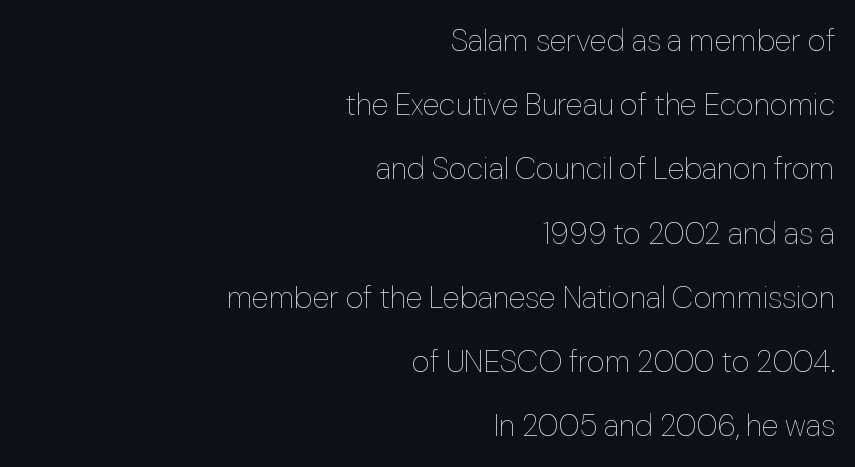
Q: Is the text bold? A: No.
Q: Is the text italic (slanted)? A: No, it is upright.
Q: Is the text underlined? A: No.
Q: How is the paragraph aligned? A: Right-aligned.
Q: Is the spacing between letters normal or unusually wide? A: Normal.
Q: Is the spacing between lines tight, normal or loose? A: Loose.
Q: Width (condensed, normal, or wide)? A: Normal.
Q: Stroke contrast? A: Low.
Q: x-height? A: Medium.
Q: Monospaced? A: No.
